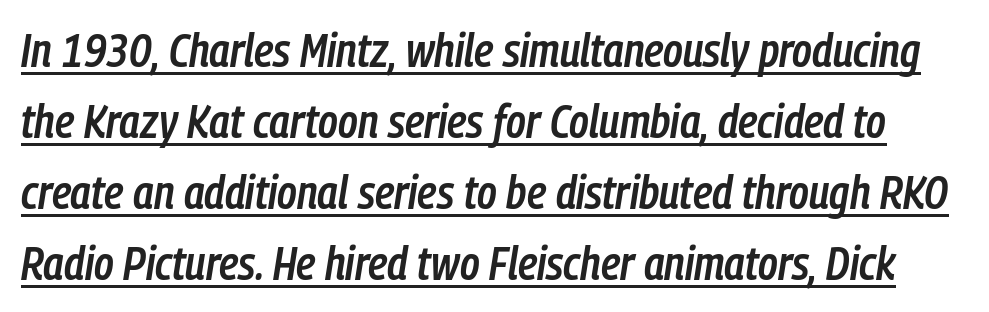
Do the characters align in a grid? No, the font is proportional. Does a line run under the words? Yes, clearly. The space between consecutive lines is moderate. Letter spacing: default.
